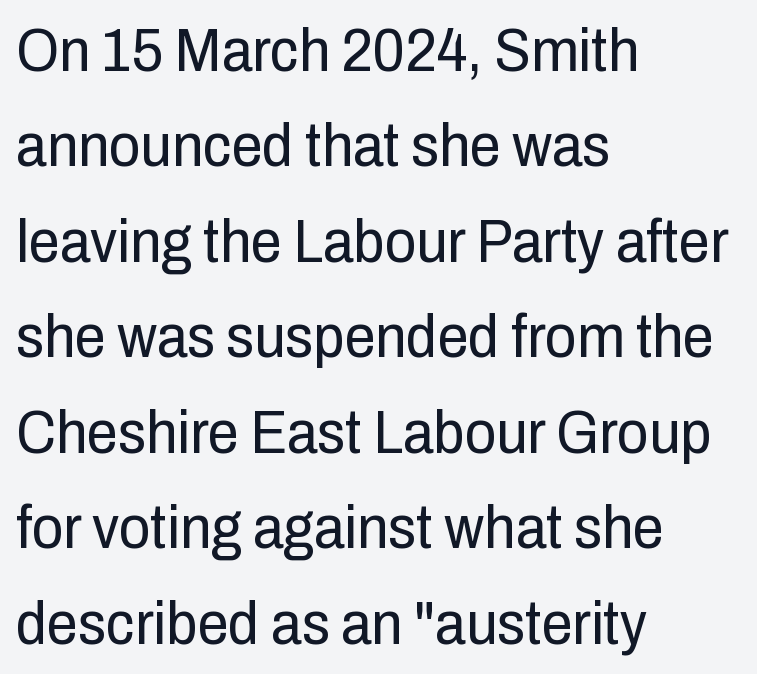
The weight tops out at a normal text grade. The lines are quadded left. Notice how the stems are strictly vertical — no italics here. Does the type have serifs? No, each stem ends abruptly. Each word holds together tightly as a unit, with standard inter-letter gaps. Here the designer chose a conventional face with non-uniform glyph widths.
